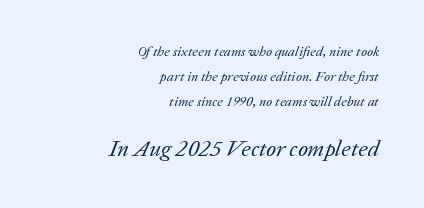
Q: Is the text bold? A: No.
Q: Is the text italic (slanted)? A: Yes, it leans right by about 20 degrees.
Q: Is the text underlined? A: No.
Q: How is the paragraph aligned? A: Right-aligned.
Q: Is the spacing between letters normal or unusually wide? A: Normal.
Q: Which block of text is set in a larger size, the first (top) or the second (bottom)? A: The second (bottom) one.
